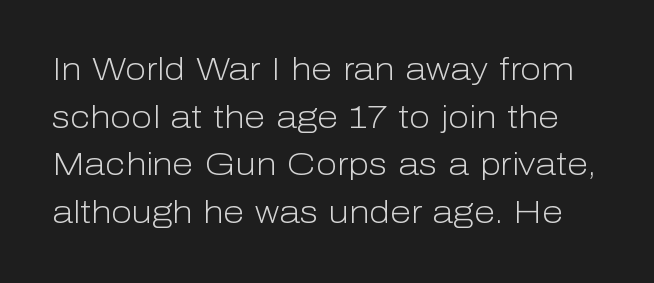
The image shows 31 px light sans-serif type, upright; set normal line spacing (1.54x), normal letter spacing, not underlined; low stroke contrast and a medium x-height.
